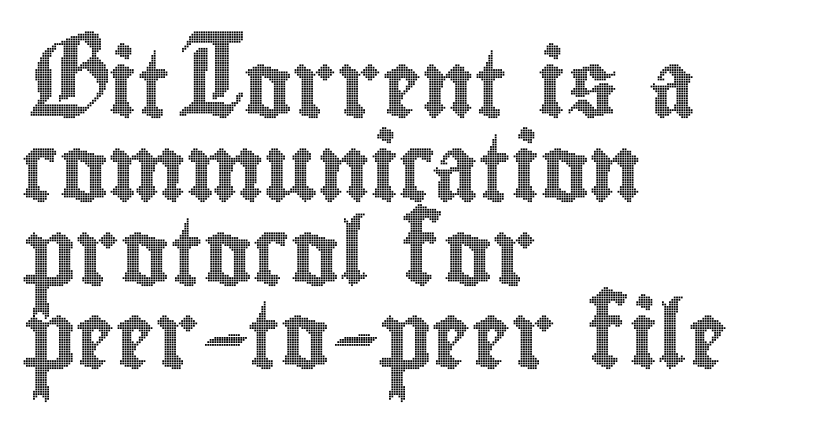
The image shows 66 px condensed type, upright; set left-aligned, normal line spacing (1.27x), normal letter spacing, not underlined; a small x-height.
